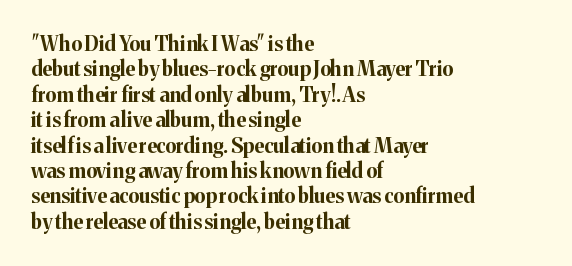
{"italic": "no", "bold": "yes", "underline": "no", "align": "left", "line_spacing": "normal", "line_spacing_ratio": 1.27, "letter_spacing": "normal", "letter_spacing_em": 0.0, "glyph_px": 20}
